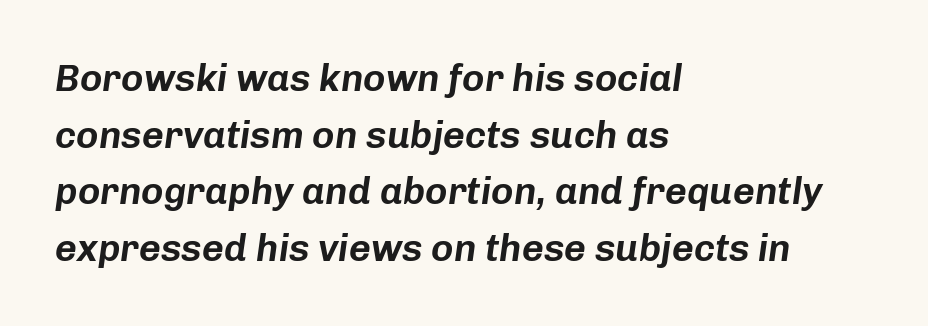
{"italic": "yes", "lean": "right", "slant_degrees": 8, "width": "normal", "stroke_contrast": "low", "x_height": "medium", "monospaced": "no", "underline": "no", "align": "left", "line_spacing": "normal", "line_spacing_ratio": 1.49, "letter_spacing": "normal", "letter_spacing_em": 0.0, "glyph_px": 38}
